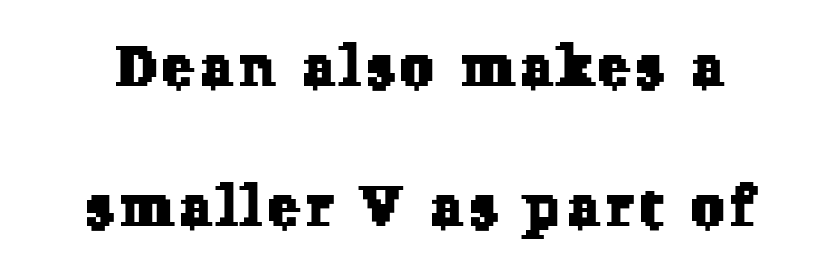
Q: Is the typeface a serif or a sans-serif typeface? A: Serif.
Q: Is the text underlined? A: No.
Q: How is the paragraph aligned? A: Centered.
Q: Is the spacing between lines tight, normal or loose? A: Loose.
Q: Width (condensed, normal, or wide)? A: Normal.
Q: Stroke contrast? A: Low.
Q: x-height? A: Medium.
Q: Monospaced? A: No.
